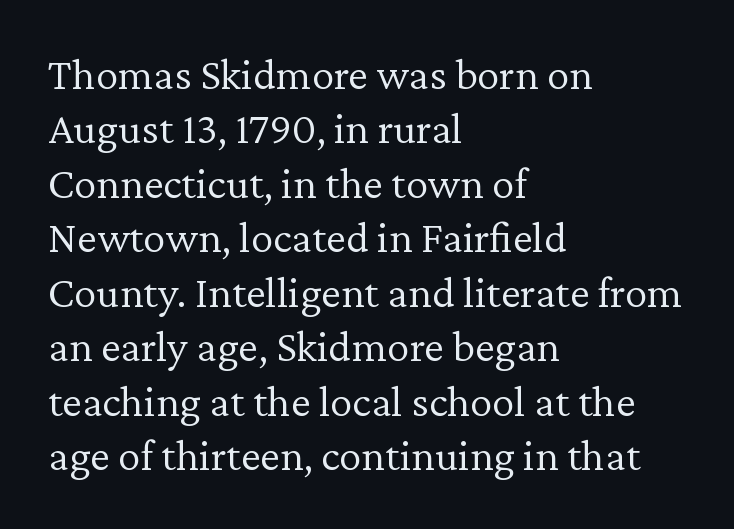
The strokes are not fattened; the text isn't bold. The space directly below the letters is spotless. The typeface chosen for these lines features serifs. The lettering holds an erect, upright posture throughout.
